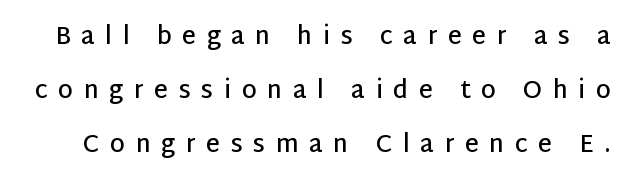
{"italic": "no", "bold": "semi", "underline": "no", "line_spacing": "loose", "line_spacing_ratio": 2.24, "letter_spacing": "wide", "letter_spacing_em": 0.44, "glyph_px": 24}
